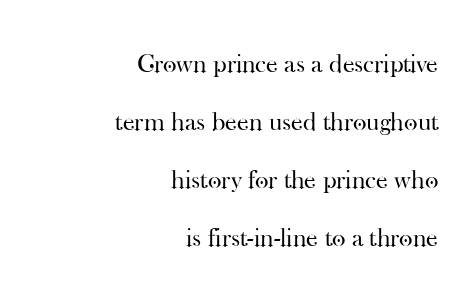
{"italic": "no", "bold": "no", "underline": "no", "align": "right", "line_spacing": "loose", "line_spacing_ratio": 2.23, "letter_spacing": "normal", "letter_spacing_em": 0.0, "glyph_px": 26}
